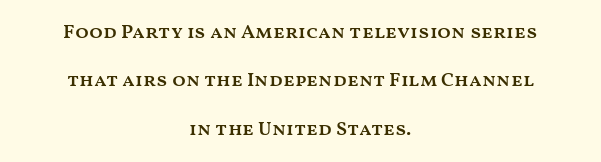
The image shows 20 px text type, upright; set centered, loose line spacing (2.42x), normal letter spacing, not underlined.
